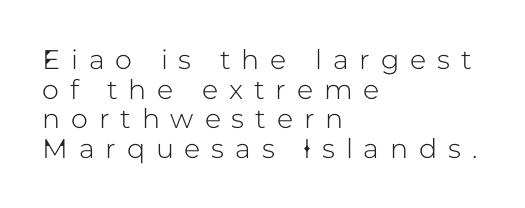
The image shows 27 px text type, upright; set left-aligned, tight line spacing (1.1x), unusually wide letter spacing (+0.4 em), not underlined.
